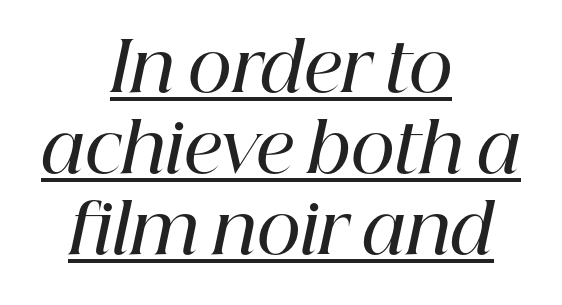
A bit beefed up — I'd call it semibold rather than bold. What kind of face is this? One with serifs. Here the designer chose a conventional face with non-uniform glyph widths. Characters follow at the spacing the type designer built in. Observe the lean: these are italic letterforms.
